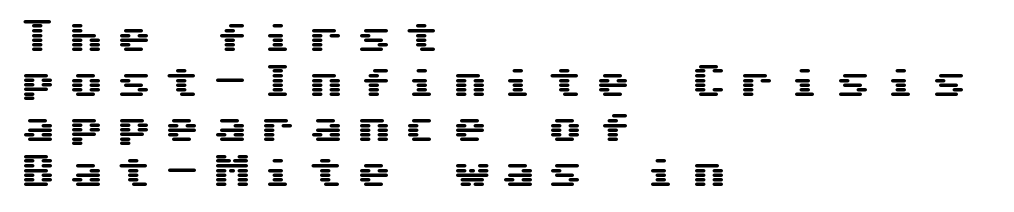
The image shows 35 px wide sans-serif type, upright; set left-aligned, normal line spacing (1.29x), unusually wide letter spacing (+0.37 em), not underlined; medium stroke contrast and a medium x-height.
